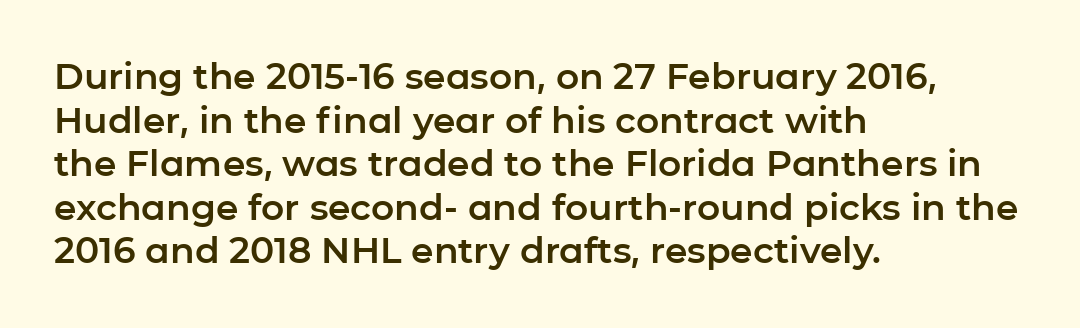
The image shows 36 px sans-serif type, upright; set left-aligned, line spacing 1.21x, normal letter spacing, not underlined; low stroke contrast and a medium x-height.
